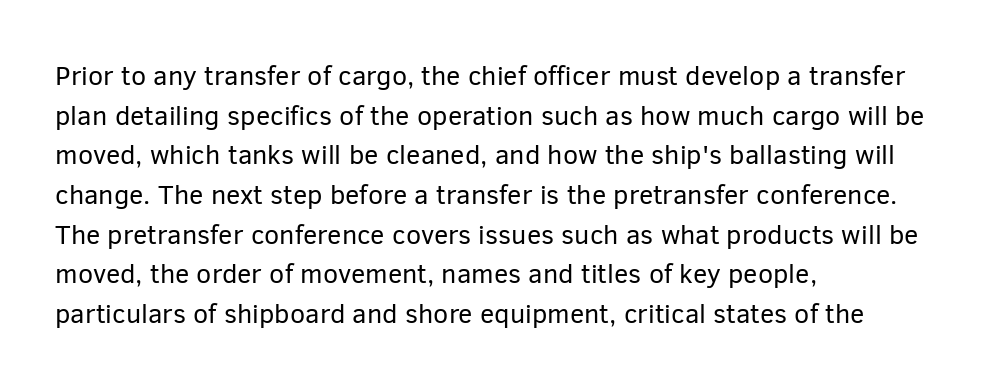
Notice how descenders clear the ascenders below comfortably — that's standard leading. Inter-character spacing is left at the font's built-in metrics. Bare-footed words on every line. The strokes are not fattened; the text isn't bold. A student would call this left alignment; a typographer would say flush left, rag right.
